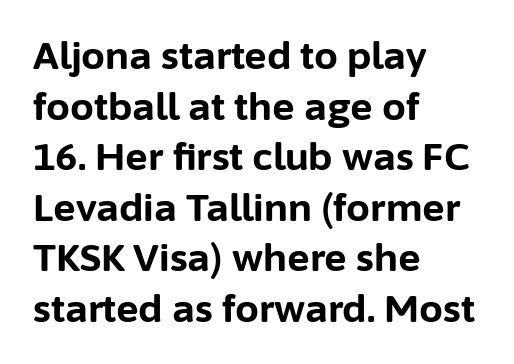
A bare baseline throughout the passage. Weight: bold. In CSS terms this would be text-align: left. The letters carry no serifs — their stems end cleanly without finishing strokes. Honestly, the letter spacing is just normal — you wouldn't notice it. The rendering uses natural spacing where letterforms have individual widths.
